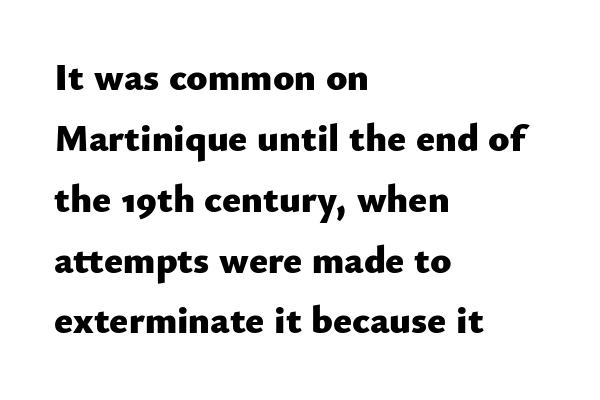
The space directly below the letters is spotless. Is the letter spacing exaggerated? No — it looks like the ordinary default. Look at the stroke-to-counter ratio: heavy, a bold. The lettering holds an erect, upright posture throughout. Summary of vertical rhythm: regular, with standard interline spacing. A classic flush-left, rag-right setting is used for this passage.
